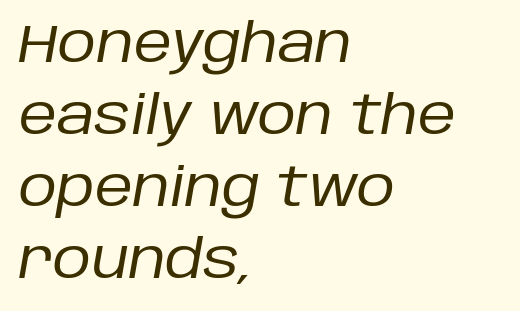
Bare-footed words on every line. Vertical stems look standard width or narrower in stroke. A typesetter would call this leading conventional body-copy spacing. These lines are rendered in a variable-pitch font. Layout note: lines flush left.
